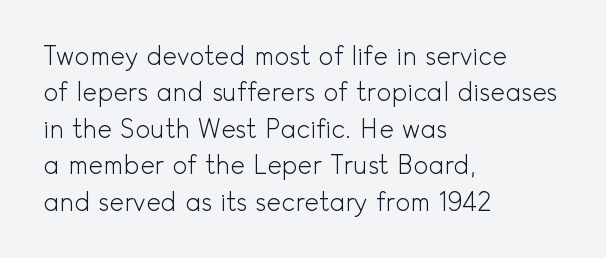
{"italic": "no", "bold": "no", "underline": "no", "align": "left", "line_spacing": "normal", "line_spacing_ratio": 1.46, "letter_spacing": "normal", "letter_spacing_em": 0.0, "glyph_px": 25}
